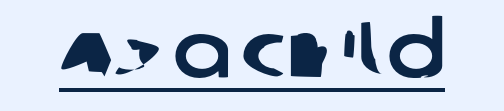
{"serif": "no", "width": "normal", "stroke_contrast": "low", "x_height": "large", "monospaced": "no", "underline": "yes", "letter_spacing": "normal", "letter_spacing_em": 0.0, "glyph_px": 78}
